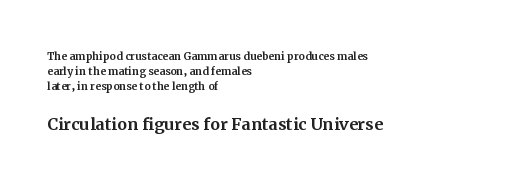
The type sits square on the baseline with zero lean. These two chunks differ in scale, with the bottom chunk taking the larger measure. Descenders are the only things crossing below the line. Line beginnings align vertically; line endings do not. Caption: standard tracking, unaltered.
